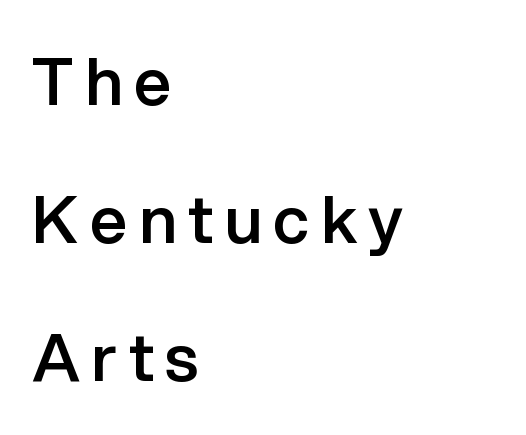
The image shows 66 px semibold sans-serif type, upright; set left-aligned, loose line spacing (2.09x), not underlined; low stroke contrast and a medium x-height.
